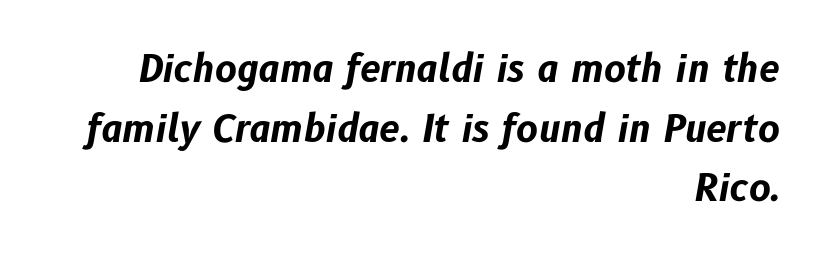
Caption: bold face, heavy strokes. The baseline area is clear. Layout note: lines flush right. Regular leading. The rendering uses natural spacing where letterforms have individual widths. The lettering tilts uniformly, giving the passage an italic look.
